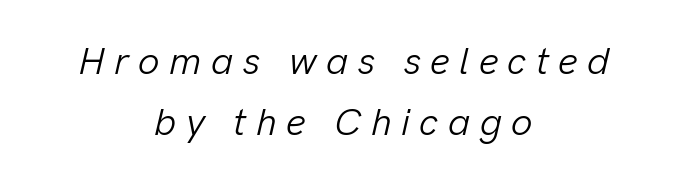
{"italic": "yes", "lean": "right", "slant_degrees": 13, "bold": "no", "weight": "light", "width": "normal", "stroke_contrast": "low", "x_height": "medium", "monospaced": "no", "underline": "no", "align": "center", "line_spacing": "normal", "line_spacing_ratio": 1.6, "letter_spacing": "wide", "letter_spacing_em": 0.25, "glyph_px": 38}
